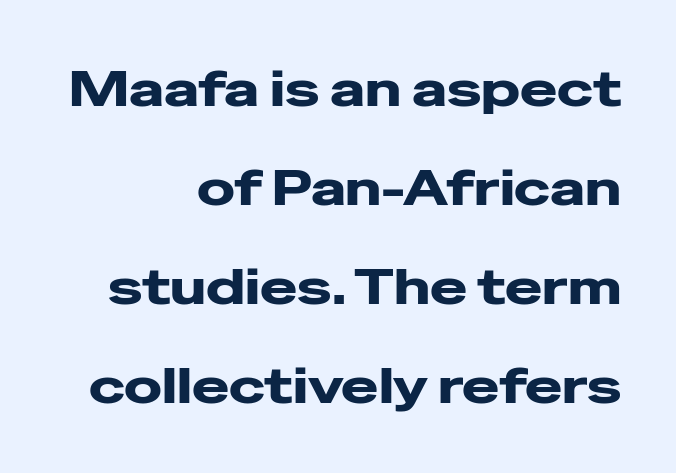
{"serif": "no", "italic": "no", "width": "wide", "stroke_contrast": "low", "x_height": "medium", "monospaced": "no", "underline": "no", "align": "right", "line_spacing": "loose", "line_spacing_ratio": 1.98, "letter_spacing": "normal", "letter_spacing_em": 0.0, "glyph_px": 50}
